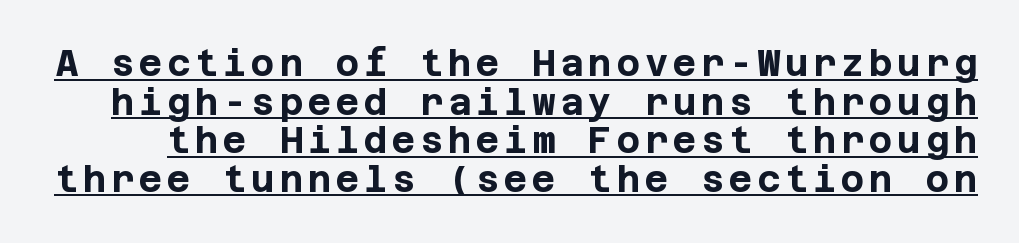
Q: Is the text bold? A: Yes.
Q: Is the text italic (slanted)? A: No, it is upright.
Q: Is the typeface a serif or a sans-serif typeface? A: Sans-serif.
Q: Is the text underlined? A: Yes.
Q: Is the spacing between lines tight, normal or loose? A: Tight.
Q: Width (condensed, normal, or wide)? A: Normal.
Q: Stroke contrast? A: Low.
Q: x-height? A: Large.
